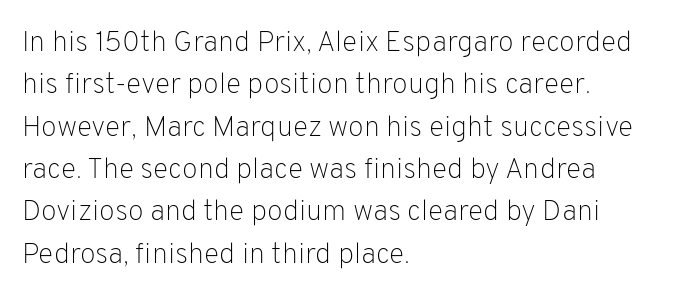
The image shows 29 px light sans-serif type, upright; set left-aligned, normal line spacing (1.46x), normal letter spacing, not underlined; low stroke contrast and a medium x-height.
